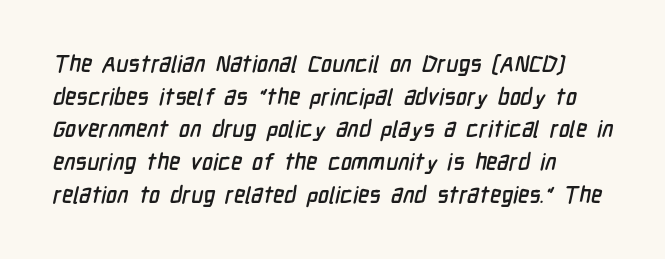
The image shows 23 px text type; set left-aligned, normal line spacing (1.42x), normal letter spacing, not underlined.
